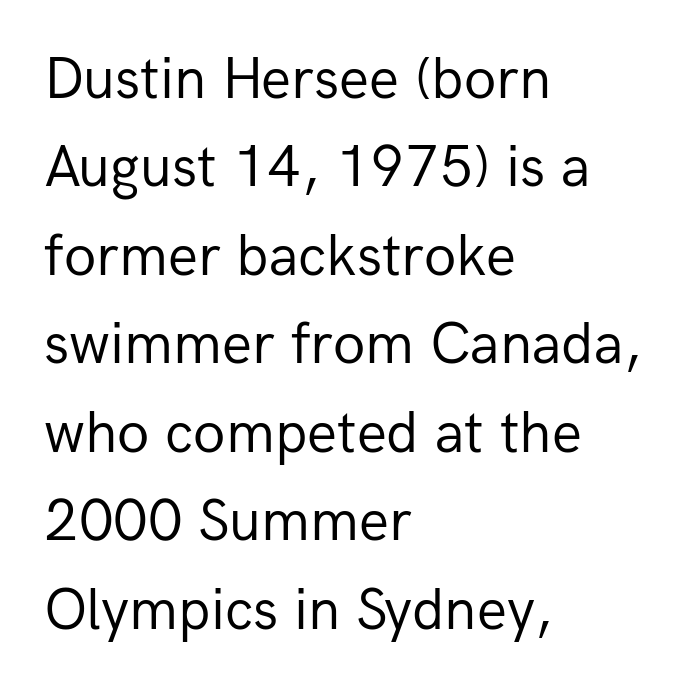
{"serif": "no", "italic": "no", "bold": "no", "weight": "regular", "width": "normal", "stroke_contrast": "low", "x_height": "medium", "monospaced": "no", "underline": "no", "align": "left", "line_spacing": "normal", "line_spacing_ratio": 1.5, "letter_spacing": "normal", "letter_spacing_em": 0.0, "glyph_px": 59}
